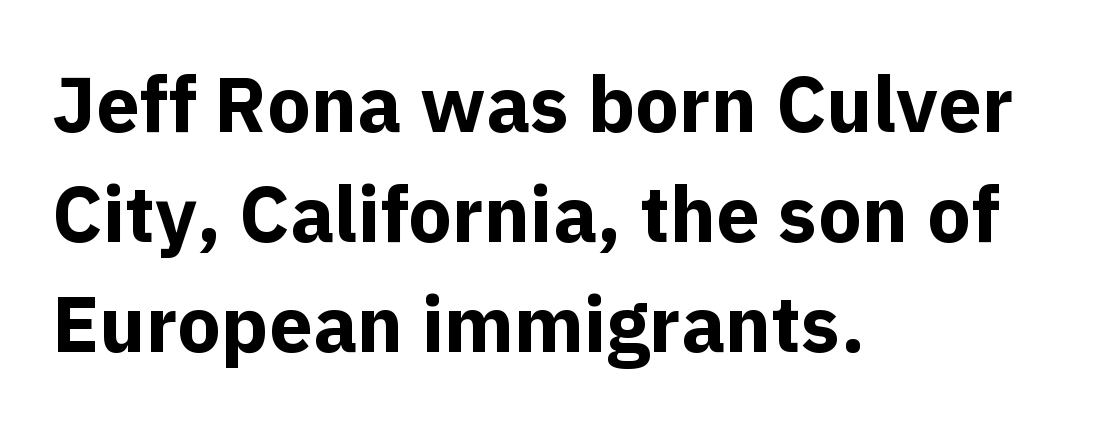
The image shows 78 px bold sans-serif type, upright; set left-aligned, normal line spacing (1.41x), normal letter spacing, not underlined; a medium x-height.
